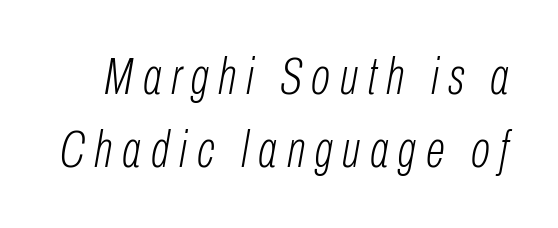
Q: Is the text bold? A: No.
Q: Is the text italic (slanted)? A: Yes, it leans right by about 10 degrees.
Q: Is the text underlined? A: No.
Q: Is the spacing between lines tight, normal or loose? A: Normal.
Q: Width (condensed, normal, or wide)? A: Condensed.
Q: Stroke contrast? A: Low.
Q: x-height? A: Medium.
Q: Monospaced? A: No.
